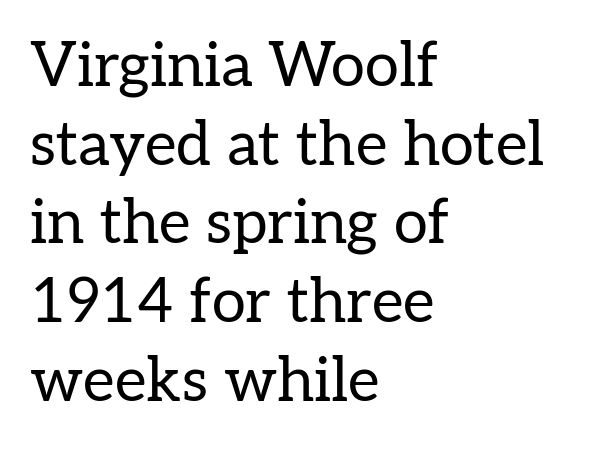
The image shows 61 px regular-weight serif type, upright; set left-aligned, normal line spacing (1.29x), normal letter spacing, not underlined; low stroke contrast and a medium x-height.
